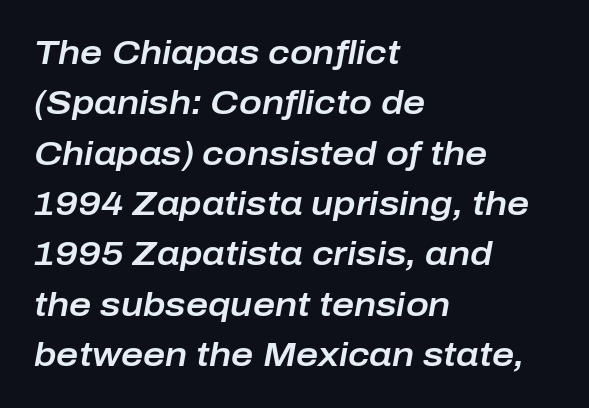
The image shows 34 px text type, italic (leaning right); set left-aligned, normal line spacing (1.48x), normal letter spacing, not underlined; low stroke contrast and a medium x-height.
